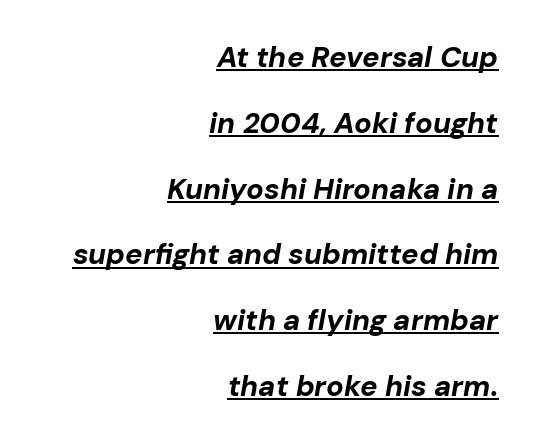
The text block is weighted toward the right margin, trailing off unevenly leftward. A rule runs beneath these lines of type. Summary of weight: heavy, a full bold. Honestly, the letter spacing is just normal — you wouldn't notice it. Yep, that's italic — everything's leaning.
